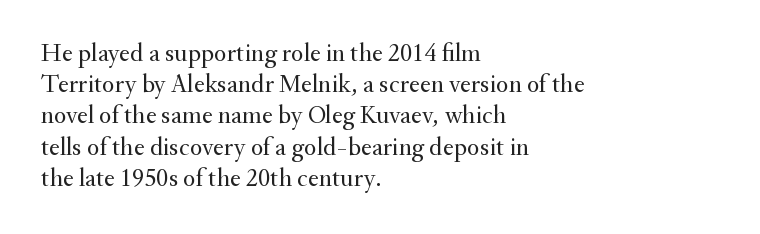
Q: Is the text bold? A: No.
Q: Is the text italic (slanted)? A: No, it is upright.
Q: Is the text underlined? A: No.
Q: How is the paragraph aligned? A: Left-aligned.
Q: Is the spacing between letters normal or unusually wide? A: Normal.
